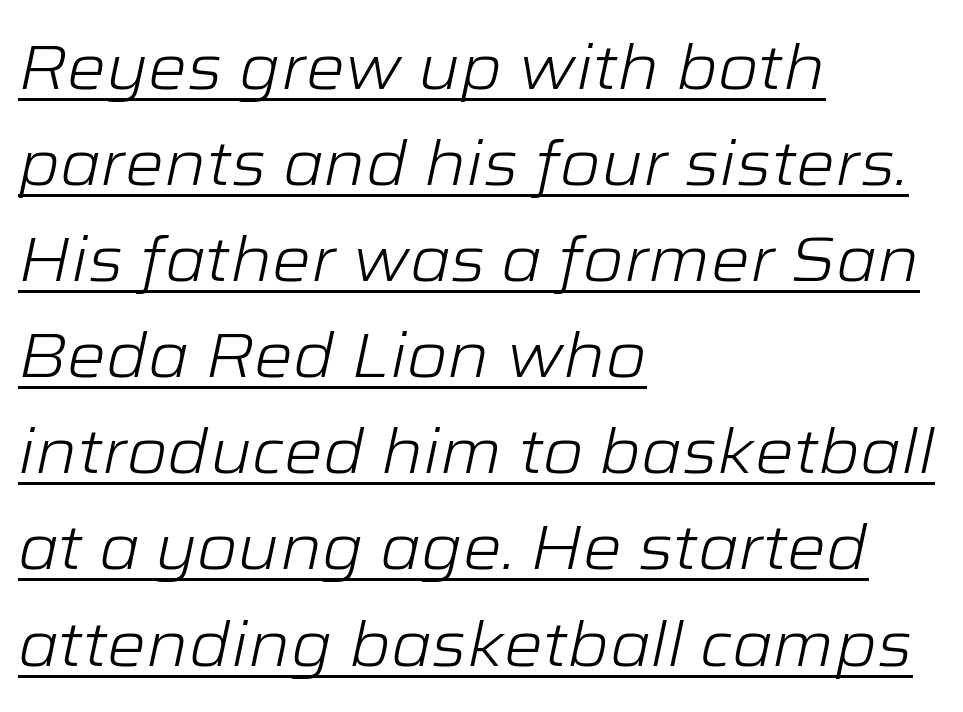
The image shows 62 px light, wide type, italic (leaning right); set left-aligned, normal line spacing (1.55x), normal letter spacing, underlined; low stroke contrast and a medium x-height.
